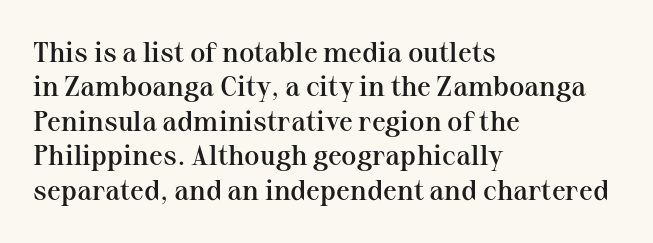
Q: Is the text bold? A: Semi-bold.
Q: Is the text italic (slanted)? A: No, it is upright.
Q: Is the typeface a serif or a sans-serif typeface? A: Serif.
Q: Is the text underlined? A: No.
Q: How is the paragraph aligned? A: Left-aligned.
Q: Is the spacing between letters normal or unusually wide? A: Normal.
Q: Width (condensed, normal, or wide)? A: Normal.
Q: Stroke contrast? A: Medium.
Q: x-height? A: Medium.
Q: Monospaced? A: No.
